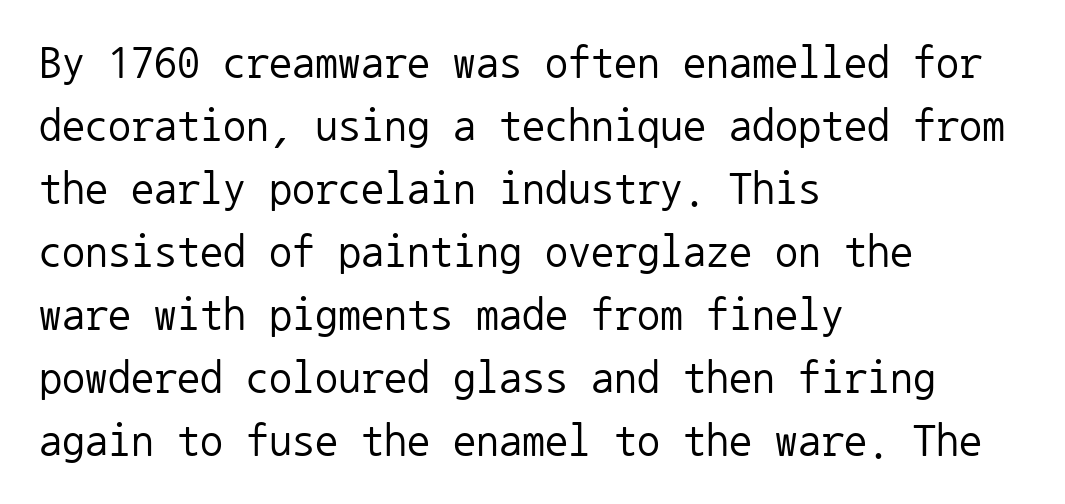
{"serif": "no", "italic": "no", "bold": "no", "weight": "regular", "width": "normal", "stroke_contrast": "low", "x_height": "medium", "monospaced": "yes", "underline": "no", "align": "left", "line_spacing": "normal", "line_spacing_ratio": 1.37, "letter_spacing": "normal", "letter_spacing_em": 0.0, "glyph_px": 46}
